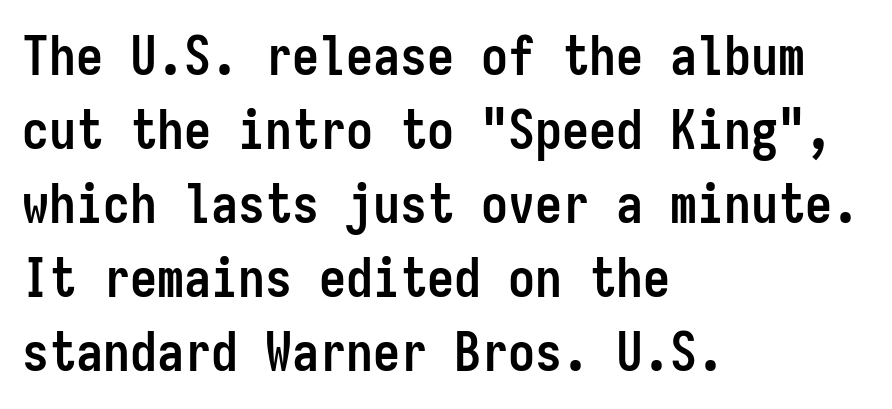
{"serif": "no", "italic": "no", "bold": "yes", "weight": "semibold", "width": "condensed", "stroke_contrast": "low", "x_height": "medium", "monospaced": "yes", "underline": "no", "align": "left", "line_spacing": "normal", "line_spacing_ratio": 1.37, "letter_spacing": "normal", "letter_spacing_em": 0.0, "glyph_px": 54}
